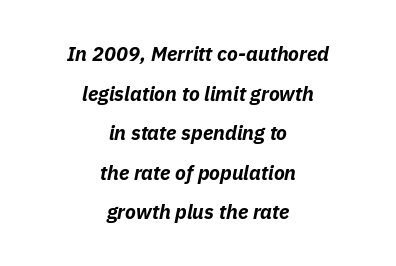
{"italic": "yes", "lean": "right", "slant_degrees": 11, "bold": "yes", "underline": "no", "align": "center", "line_spacing": "loose", "line_spacing_ratio": 1.98, "letter_spacing": "normal", "letter_spacing_em": 0.0, "glyph_px": 20}
